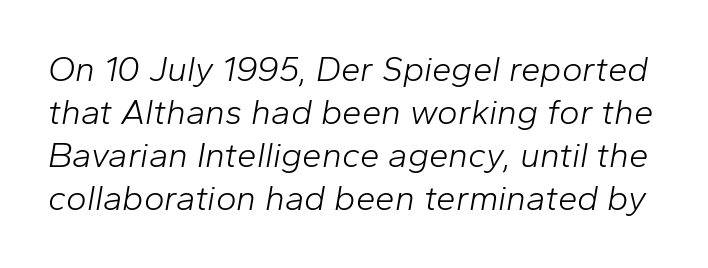
Q: Is the text bold? A: No.
Q: Is the text italic (slanted)? A: Yes, it leans right by about 10 degrees.
Q: Is the text underlined? A: No.
Q: Is the spacing between letters normal or unusually wide? A: Normal.
Q: Width (condensed, normal, or wide)? A: Normal.
Q: Stroke contrast? A: Low.
Q: x-height? A: Medium.
Q: Monospaced? A: No.
